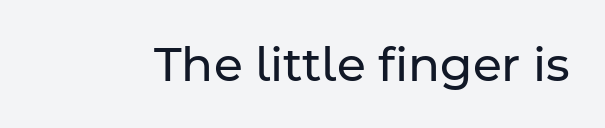
Q: Is the text bold? A: No.
Q: Is the text italic (slanted)? A: No, it is upright.
Q: Is the typeface a serif or a sans-serif typeface? A: Sans-serif.
Q: Is the text underlined? A: No.
Q: Is the spacing between letters normal or unusually wide? A: Normal.
Q: Width (condensed, normal, or wide)? A: Normal.
Q: Stroke contrast? A: Low.
Q: x-height? A: Medium.
Q: Monospaced? A: No.
